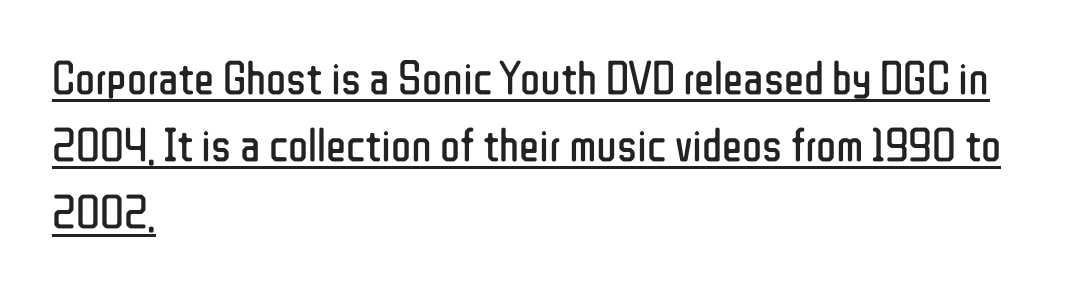
Q: Is the text bold? A: No.
Q: Is the text italic (slanted)? A: No, it is upright.
Q: Is the typeface a serif or a sans-serif typeface? A: Sans-serif.
Q: Is the text underlined? A: Yes.
Q: How is the paragraph aligned? A: Left-aligned.
Q: Is the spacing between letters normal or unusually wide? A: Normal.
Q: Is the spacing between lines tight, normal or loose? A: Normal.
Q: Width (condensed, normal, or wide)? A: Condensed.
Q: Stroke contrast? A: Low.
Q: x-height? A: Medium.
Q: Monospaced? A: No.
